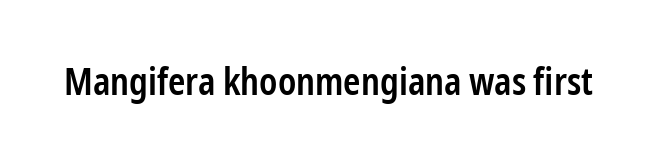
{"serif": "no", "italic": "no", "bold": "semi", "weight": "semibold", "width": "condensed", "stroke_contrast": "low", "x_height": "medium", "monospaced": "no", "underline": "no", "letter_spacing": "normal", "letter_spacing_em": 0.0, "glyph_px": 37}
